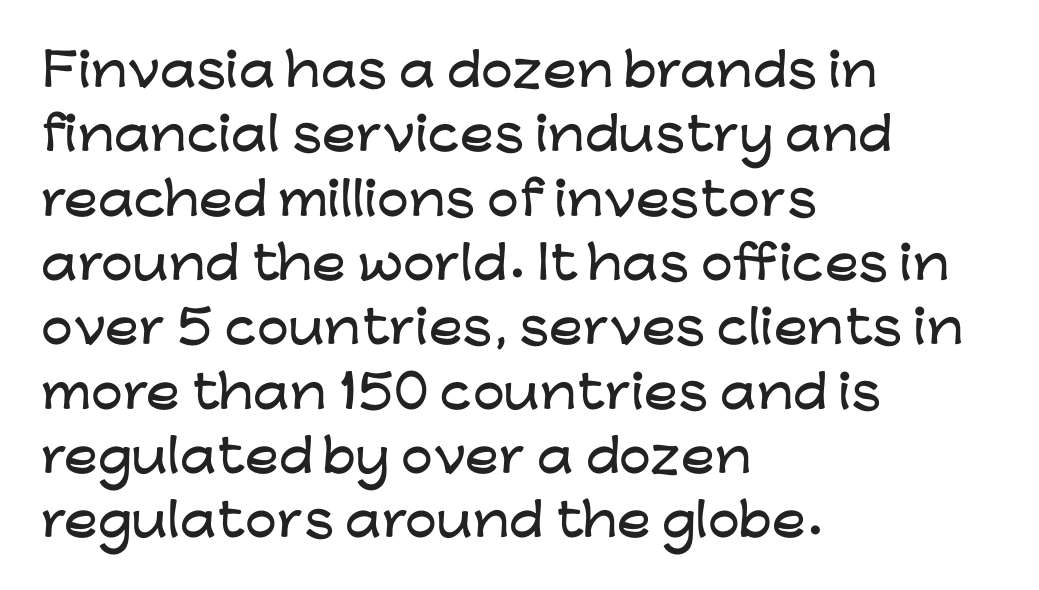
The ragged edge is on the right, which tells us the setting is flush left. The space beneath each line is pristine and unruled. Tracking here is standard; glyphs follow each other at the usual distance. The face used here is proportionally spaced, like ordinary book or web type. The passage shown stacks its lines at a standard gap.
